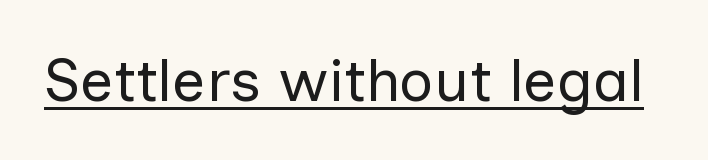
{"serif": "no", "italic": "no", "bold": "no", "weight": "regular", "width": "normal", "stroke_contrast": "low", "x_height": "medium", "monospaced": "no", "underline": "yes", "letter_spacing": "normal", "letter_spacing_em": 0.0, "glyph_px": 60}
